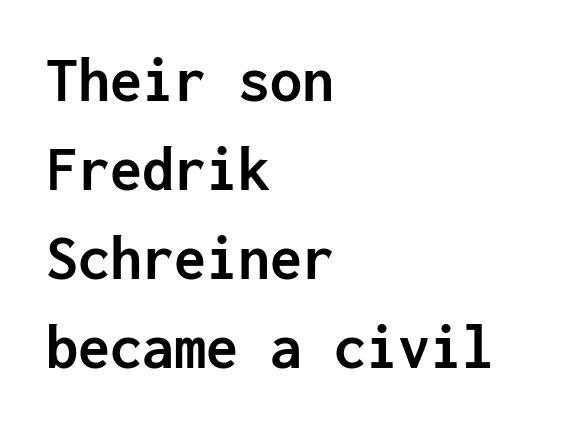
The baseline area is clear. Layout note: lines flush left. Monospaced: the letters line up in strict vertical columns. Characters follow at the spacing the type designer built in. Students, this is bold: see how much ink each stroke carries. Reading down the column, the eye jumps a familiar distance to each next line.
